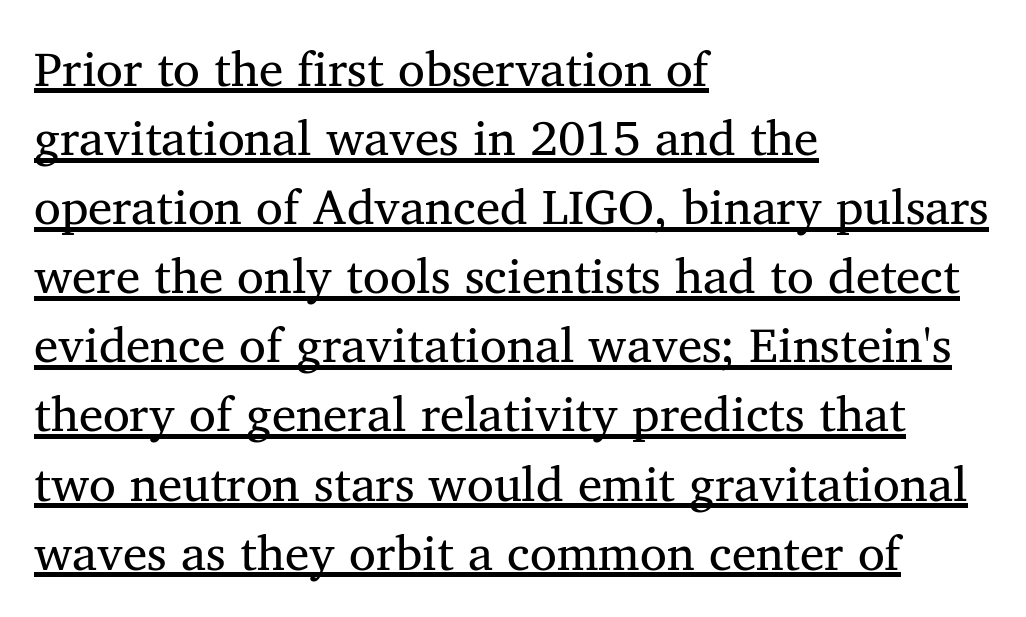
{"serif": "yes", "italic": "no", "bold": "no", "weight": "regular", "width": "normal", "stroke_contrast": "medium", "x_height": "medium", "monospaced": "no", "underline": "yes", "align": "left", "line_spacing": "normal", "line_spacing_ratio": 1.41, "letter_spacing": "normal", "letter_spacing_em": 0.0, "glyph_px": 49}
